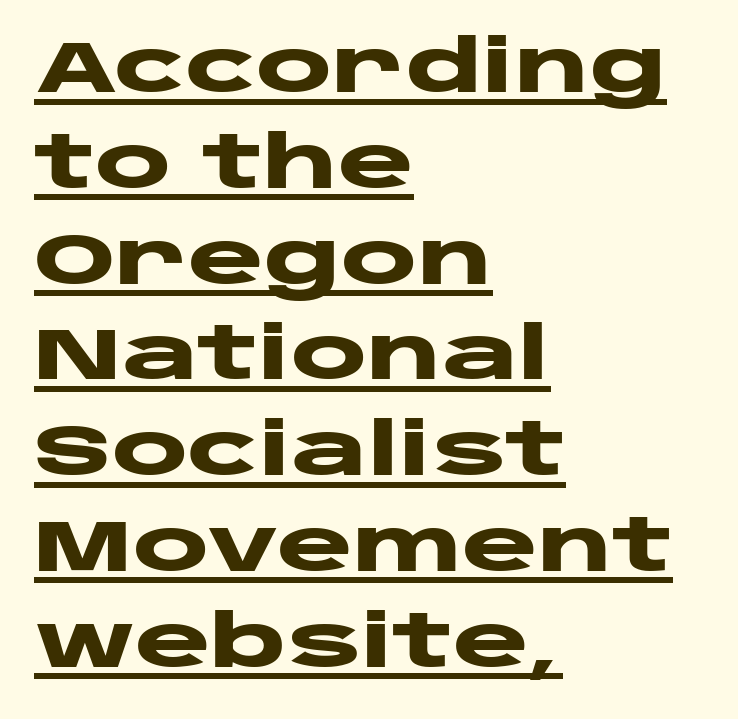
The image shows 72 px heavy, wide sans-serif type, upright; set left-aligned, normal line spacing (1.33x), normal letter spacing, underlined; low stroke contrast and a large x-height.
